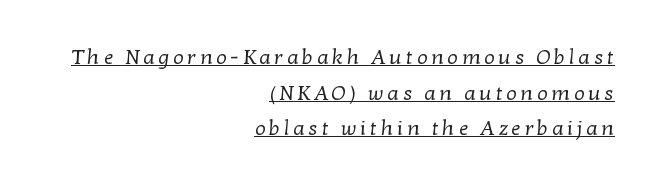
{"bold": "no", "underline": "yes", "align": "right", "line_spacing": "normal", "line_spacing_ratio": 1.7, "glyph_px": 21}
